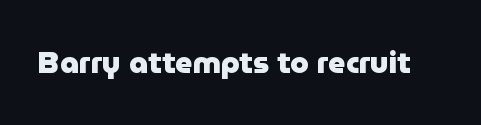
A typesetter would call this proportional, since set widths differ per character. Rule under the text: the space is simply empty. Nope, no serifs anywhere on these letters. Does the lettering tilt? It doesn't — this is upright. Spacing between characters is what you'd get straight out of the box. Emphasis by weight is at full strength: bold.
